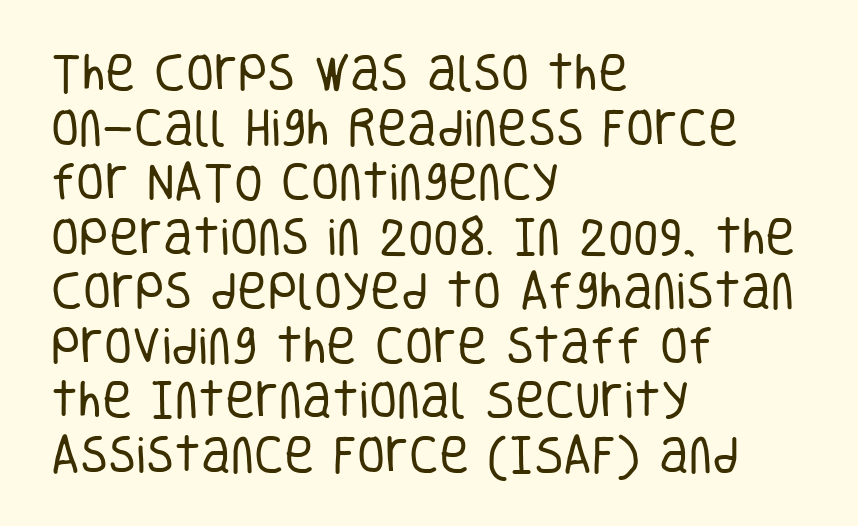
This sample uses a sans-serif face. Think standard paragraph weight, or any step lighter than that. All the whitespace from short lines collects on the right. Plain, unruled lines of type. The face used here is rendered with its standard letterfit.
